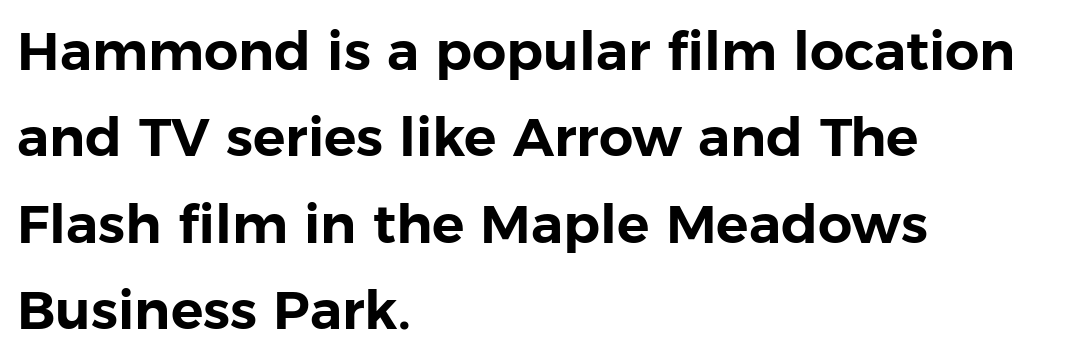
The image shows 54 px sans-serif type, upright; set left-aligned, normal line spacing (1.6x), normal letter spacing, not underlined; low stroke contrast and a medium x-height.
